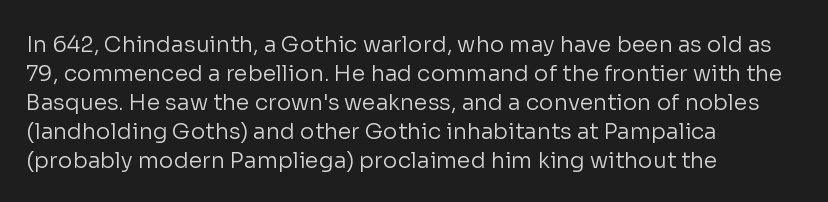
The image shows 22 px text type, upright; set left-aligned, normal line spacing (1.32x), normal letter spacing, not underlined.
